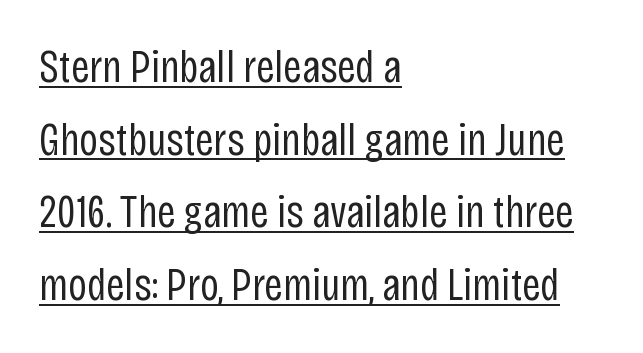
Q: Is the text bold? A: No.
Q: Is the text italic (slanted)? A: No, it is upright.
Q: Is the typeface a serif or a sans-serif typeface? A: Sans-serif.
Q: Is the text underlined? A: Yes.
Q: How is the paragraph aligned? A: Left-aligned.
Q: Is the spacing between letters normal or unusually wide? A: Normal.
Q: Is the spacing between lines tight, normal or loose? A: Normal.
Q: Width (condensed, normal, or wide)? A: Condensed.
Q: Stroke contrast? A: Low.
Q: x-height? A: Large.
Q: Monospaced? A: No.
